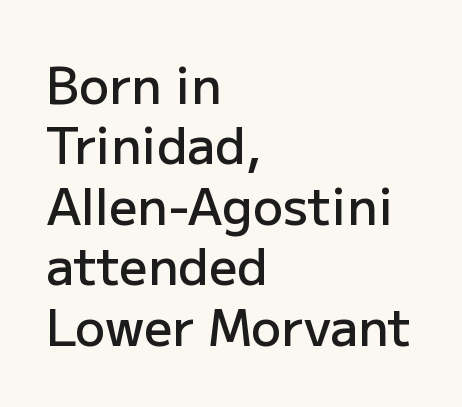
These lines were composed using upright roman letters. Each letter keeps its own natural width here, so spacing adapts to shape. This is the in-between weight designers call semibold or demi. Is the letter spacing exaggerated? No — it looks like the ordinary default. Does the copy run flush right? No — it runs flush left.
